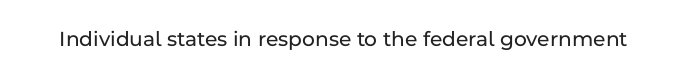
Q: Is the text italic (slanted)? A: No, it is upright.
Q: Is the text underlined? A: No.
Q: Is the spacing between letters normal or unusually wide? A: Normal.
